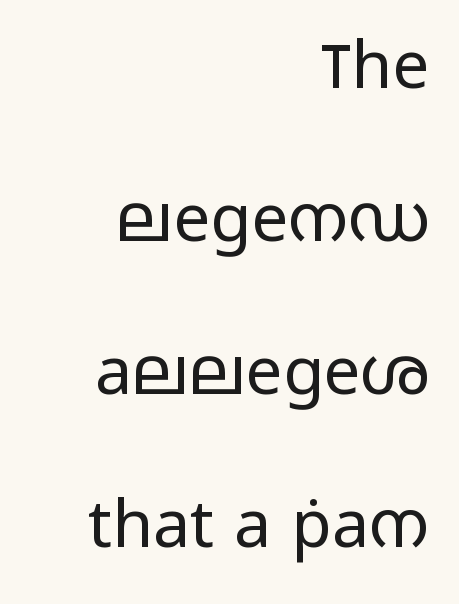
Q: Is the text bold? A: No.
Q: Is the text italic (slanted)? A: No, it is upright.
Q: Is the typeface a serif or a sans-serif typeface? A: Sans-serif.
Q: Is the text underlined? A: No.
Q: How is the paragraph aligned? A: Right-aligned.
Q: Is the spacing between letters normal or unusually wide? A: Normal.
Q: Is the spacing between lines tight, normal or loose? A: Loose.
Q: Width (condensed, normal, or wide)? A: Wide.
Q: Stroke contrast? A: Low.
Q: x-height? A: Medium.
Q: Monospaced? A: No.
